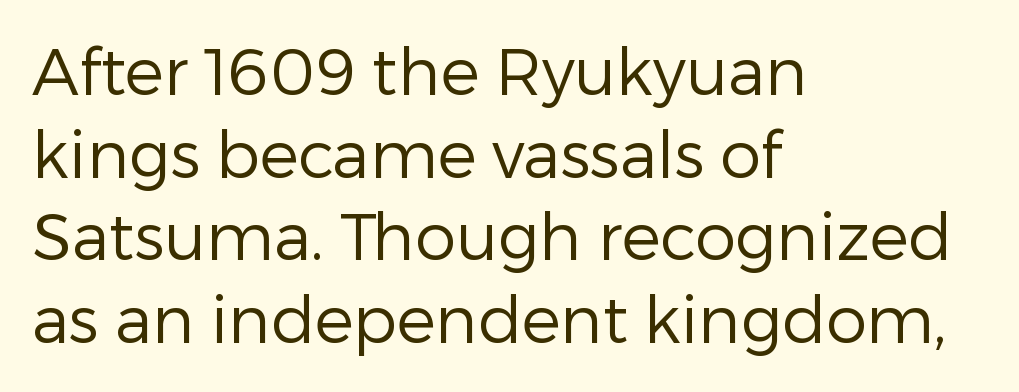
The image shows 65 px regular-weight sans-serif type, upright; set left-aligned, normal line spacing (1.27x), normal letter spacing, not underlined; low stroke contrast and a medium x-height.
